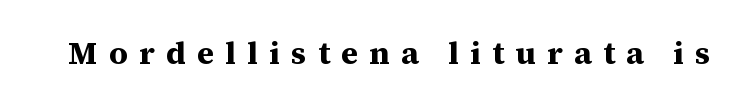
Q: Is the text bold? A: Yes.
Q: Is the text italic (slanted)? A: No, it is upright.
Q: Is the typeface a serif or a sans-serif typeface? A: Serif.
Q: Is the text underlined? A: No.
Q: Is the spacing between letters normal or unusually wide? A: Unusually wide.
Q: Width (condensed, normal, or wide)? A: Normal.
Q: Stroke contrast? A: Medium.
Q: x-height? A: Medium.
Q: Monospaced? A: No.
